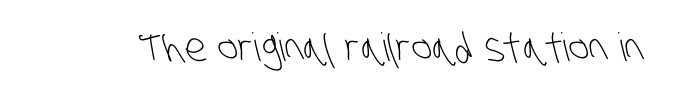
These lines are rendered in a variable-pitch font. Words appear dense and cohesive because spacing is normal. The face looks like a standard text weight, possibly lighter. Letterform terminals end flat and unadorned throughout the passage. Descenders are the only things crossing below the line.
